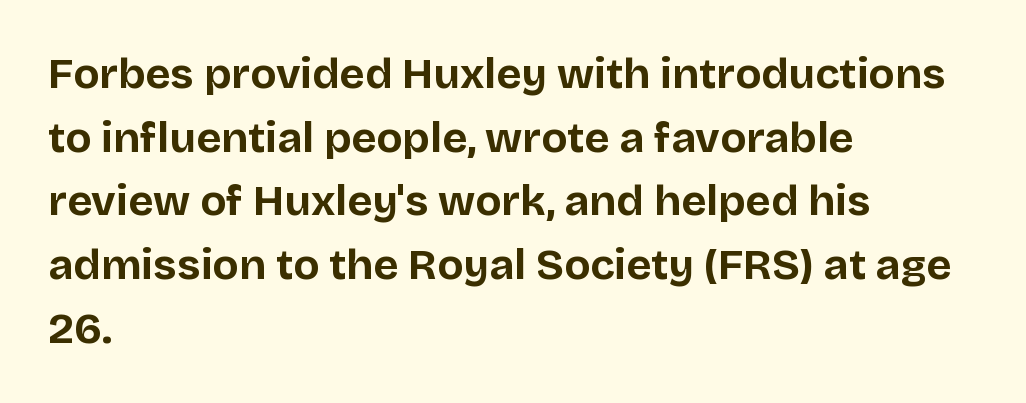
Do the characters align in a grid? No, the font is proportional. Regular leading. Beneath every word, the page is bare. Inter-character spacing is left at the font's built-in metrics. Unlike italic type, these characters show no tilt at all.
